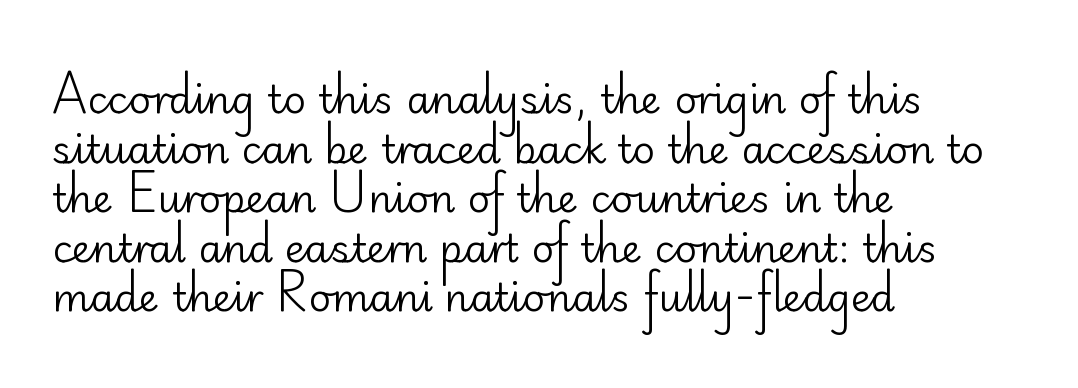
The image shows 39 px regular-weight sans-serif type, upright; set left-aligned, normal line spacing (1.27x), normal letter spacing, not underlined; low stroke contrast and a small x-height.
